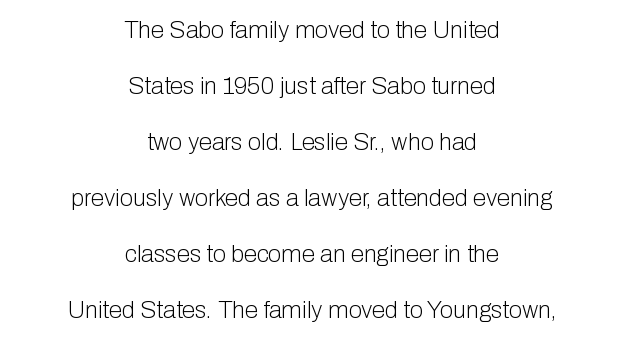
In terms of leading, this rendering errs on the spacious side. Here the glyphs are tracked normally, forming tight word shapes. Quick note: not italic, upright. The setting favours the middle, as headings and verse often do.
